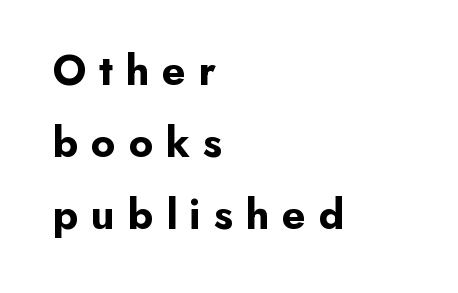
The image shows 43 px bold sans-serif type, upright; set left-aligned, normal line spacing (1.68x), unusually wide letter spacing (+0.29 em), not underlined; low stroke contrast and a small x-height.
